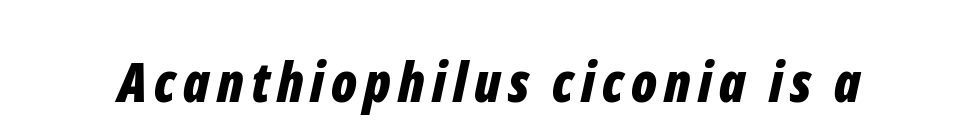
Q: Is the text bold? A: Yes.
Q: Is the text italic (slanted)? A: Yes, it leans right by about 12 degrees.
Q: Is the text underlined? A: No.
Q: Width (condensed, normal, or wide)? A: Condensed.
Q: Stroke contrast? A: Low.
Q: x-height? A: Medium.
Q: Monospaced? A: No.
